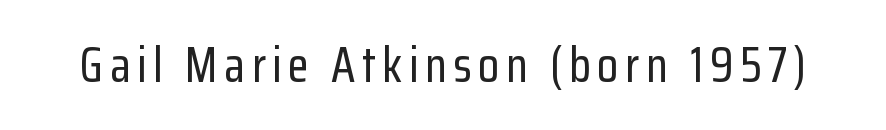
The image shows 49 px condensed sans-serif type, upright; set not underlined; low stroke contrast and a medium x-height.
